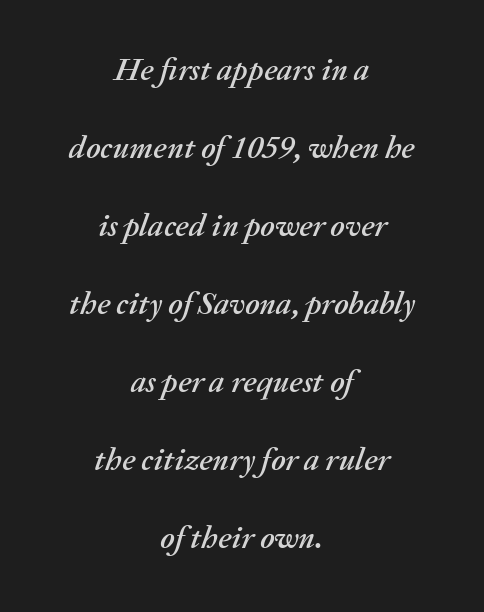
The image shows 32 px text type, italic (leaning right); set centered, loose line spacing (2.44x), normal letter spacing, not underlined; medium stroke contrast and a medium x-height.
